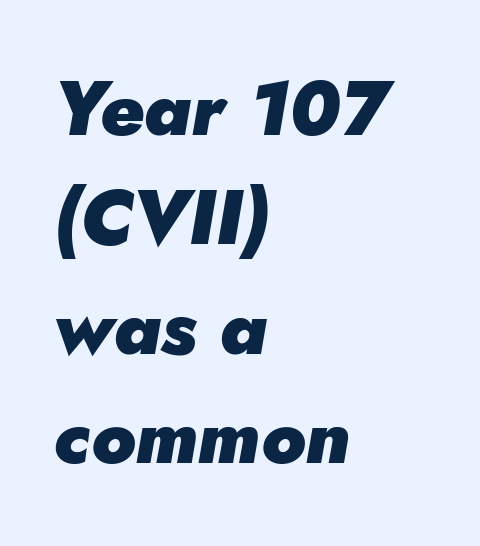
Proportional: the letters do not fall into vertical columns. The zone under the glyphs is completely vacant. If you drew a line through each stem, it would be angled. The rendering keeps characters at their native spacing.
